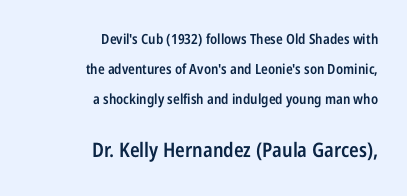
The image shows 20 px text type, upright; set right-aligned, loose line spacing (2.15x), normal letter spacing, not underlined; the second (bottom) block is 1.43x larger.
